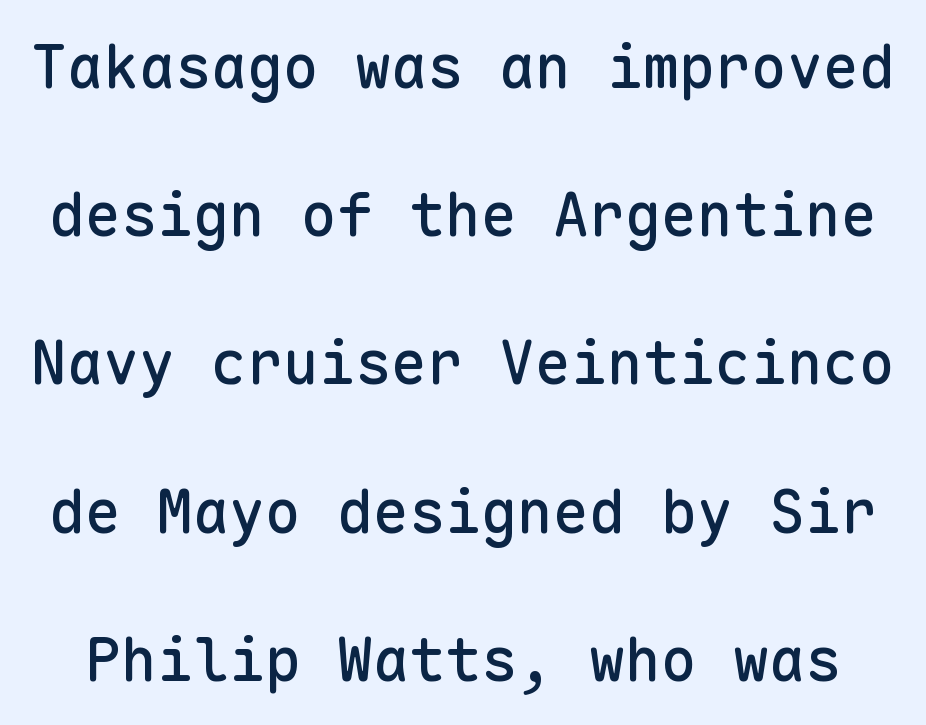
{"serif": "no", "italic": "no", "width": "normal", "stroke_contrast": "low", "x_height": "medium", "monospaced": "yes", "underline": "no", "line_spacing": "loose", "line_spacing_ratio": 2.47, "letter_spacing": "normal", "letter_spacing_em": 0.0, "glyph_px": 60}
